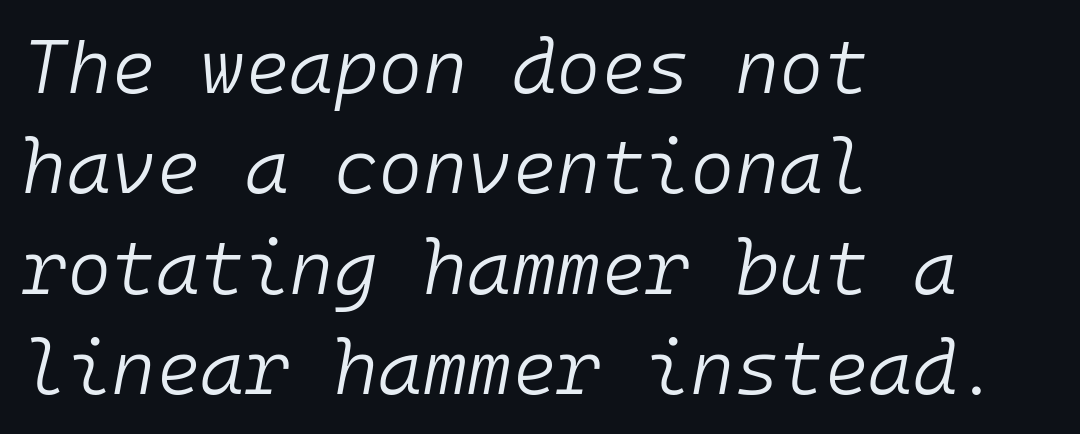
Just letters on the line, the space beneath them empty. Looks like terminal output: every glyph gets an equal slot. Here the glyphs are tracked normally, forming tight word shapes. Does the lettering tilt? It does — this is italic. No extra ink here — the face is not bold. Reading down the column, the eye jumps a familiar distance to each next line.
